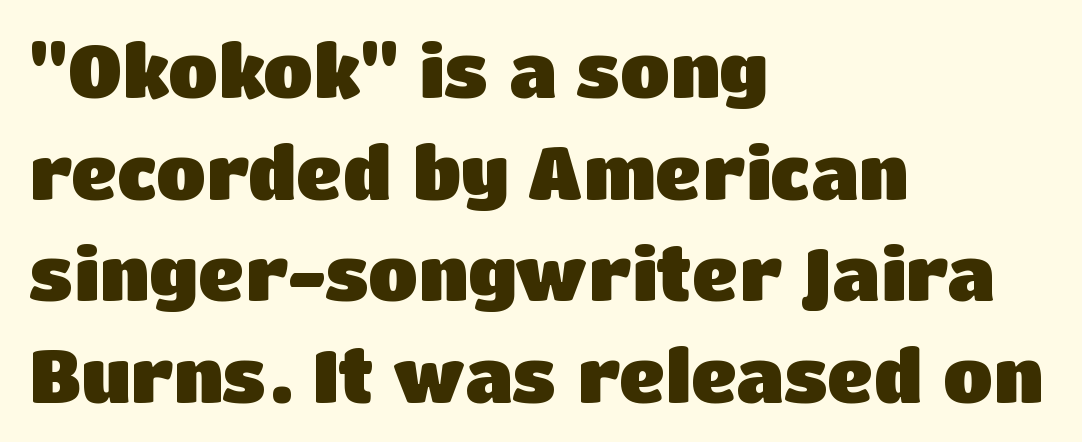
{"serif": "no", "italic": "no", "bold": "yes", "weight": "heavy", "width": "normal", "stroke_contrast": "low", "x_height": "large", "monospaced": "no", "underline": "no", "align": "left", "line_spacing": "normal", "line_spacing_ratio": 1.41, "letter_spacing": "normal", "letter_spacing_em": 0.0, "glyph_px": 72}
